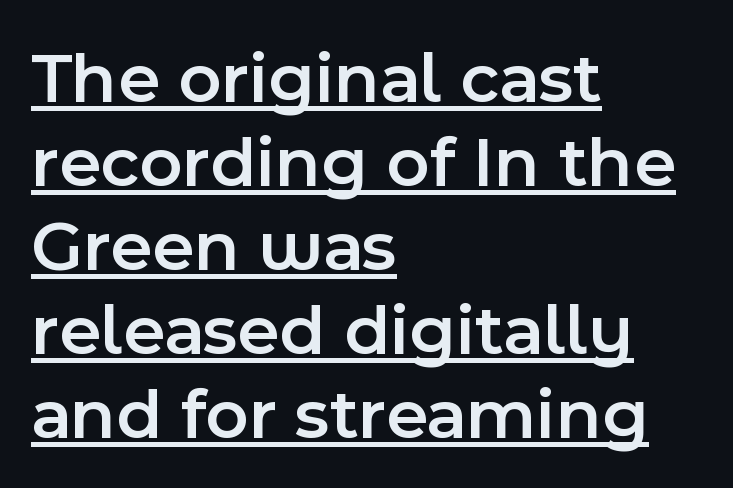
{"serif": "no", "italic": "no", "bold": "semi", "weight": "semibold", "width": "normal", "x_height": "medium", "monospaced": "no", "underline": "yes", "align": "left", "line_spacing": "tight", "line_spacing_ratio": 1.15, "letter_spacing": "normal", "letter_spacing_em": 0.0, "glyph_px": 73}
